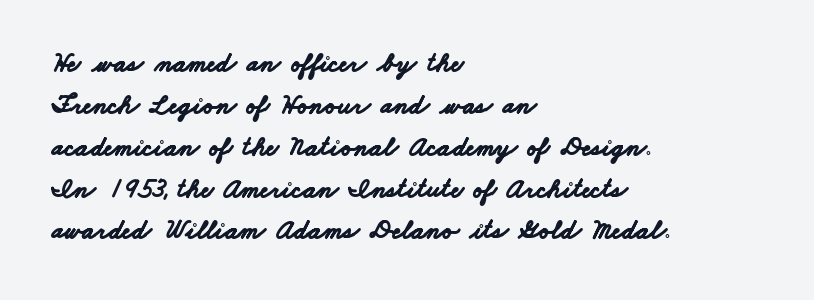
Every row of glyphs begins at an identical x-position on the left. Just letters on the line, the space beneath them empty. This block has exactly the height ordinary leading produces. The rendering uses a bold face; every stroke is thick and dark.
